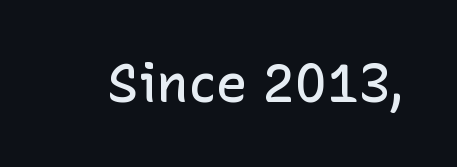
{"serif": "no", "italic": "no", "bold": "semi", "weight": "semibold", "width": "normal", "stroke_contrast": "low", "x_height": "medium", "monospaced": "no", "underline": "no", "letter_spacing": "normal", "letter_spacing_em": 0.0, "glyph_px": 53}
